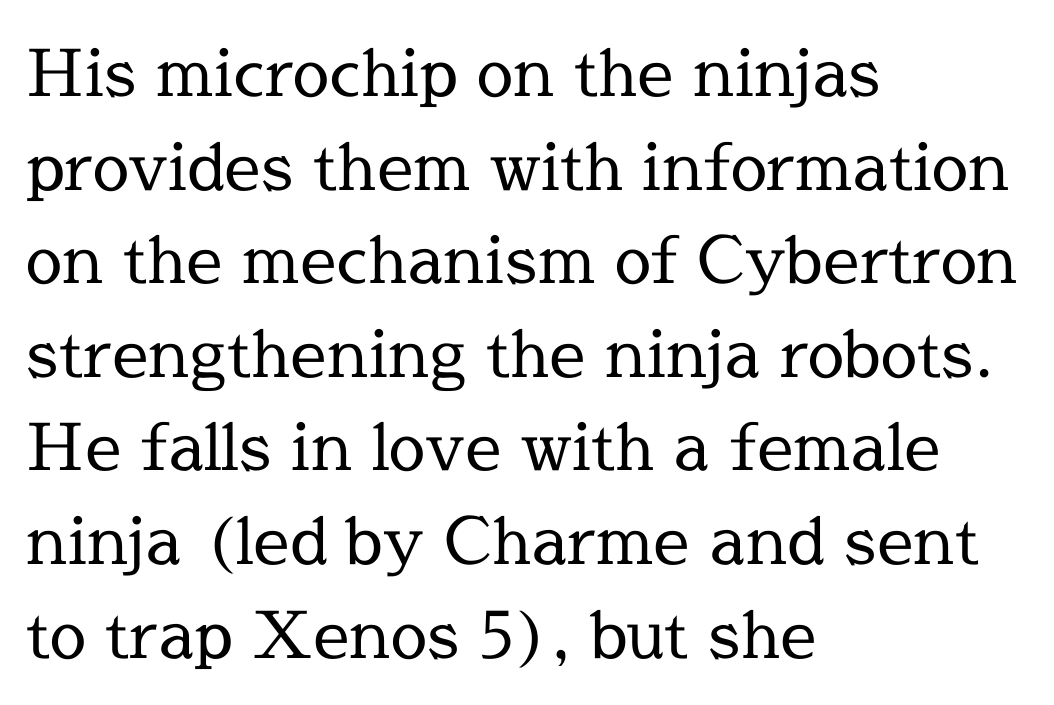
The lines are quadded left. This is the regular roman posture of the typeface. This sample uses a serif face. Tracking here is standard; glyphs follow each other at the usual distance. Think standard paragraph weight, or any step lighter than that.
